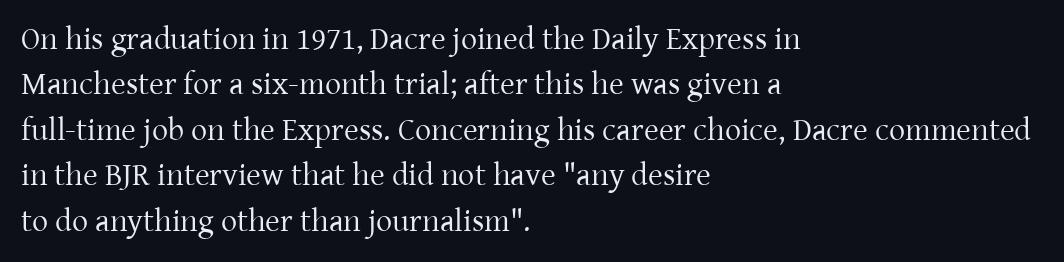
Where is the straight margin? On the left. Check under the words: just untouched page. Regarding serifs, this sample has them. The letters stand straight up with perfectly vertical stems. Students, note that the glyphs here touch the page at normal intervals.
